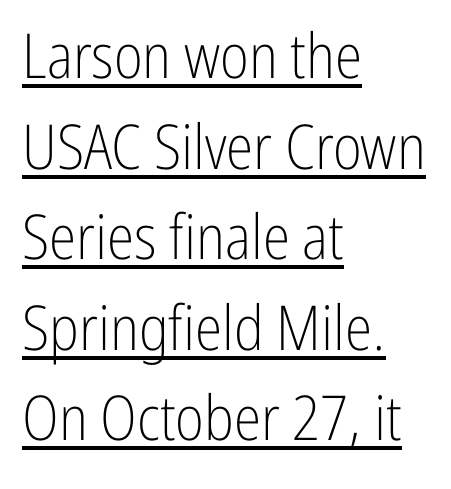
{"serif": "no", "italic": "no", "bold": "no", "weight": "light", "width": "condensed", "stroke_contrast": "low", "x_height": "medium", "monospaced": "no", "underline": "yes", "align": "left", "line_spacing": "normal", "line_spacing_ratio": 1.46, "letter_spacing": "normal", "letter_spacing_em": 0.0, "glyph_px": 62}
